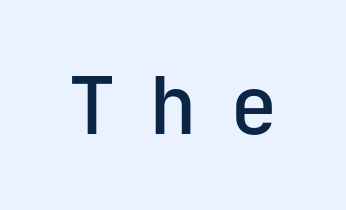
The image shows 80 px semibold sans-serif type, upright, monospaced; set unusually wide letter spacing (+0.41 em), not underlined; low stroke contrast and a medium x-height.
